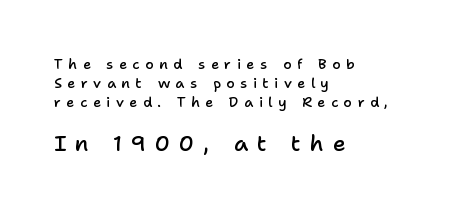
{"italic": "no", "bold": "semi", "underline": "no", "align": "left", "line_spacing": "normal", "line_spacing_ratio": 1.34, "letter_spacing": "wide", "letter_spacing_em": 0.39, "larger_block": "second", "size_ratio": 1.57, "glyph_px": 22}
